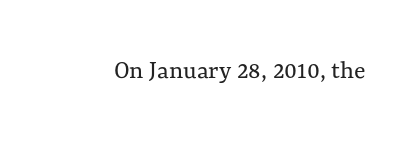
The image shows 27 px text type, upright; set normal letter spacing, not underlined.
